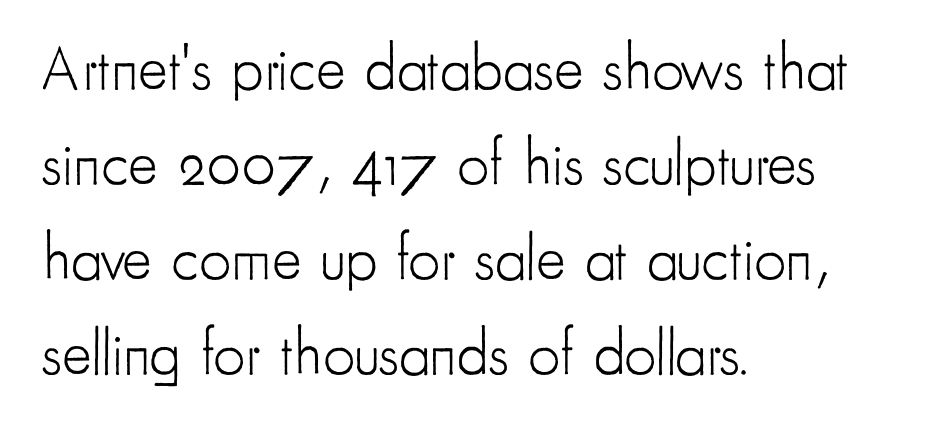
Italic: no, the glyphs are upright roman. Each letter keeps its own natural width here, so spacing adapts to shape. This sample uses a sans-serif face. The string is rendered with underlining switched off.
